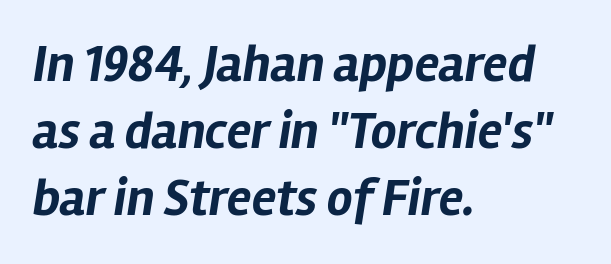
Is the type bold? Yes — the strokes are clearly thick and heavy. Here the designer chose a conventional face with non-uniform glyph widths. The lines sit at an ordinary, default distance from one another. There's an unmistakable incline to the writing here. Tracking value appears to be zero — textbook default spacing. Descenders hang freely into open space.
